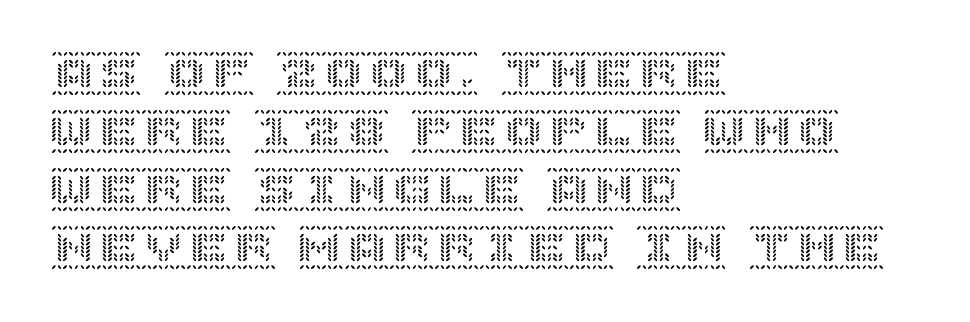
The image shows 45 px text type, upright; set left-aligned, normal line spacing (1.29x), normal letter spacing, not underlined; a large x-height.
